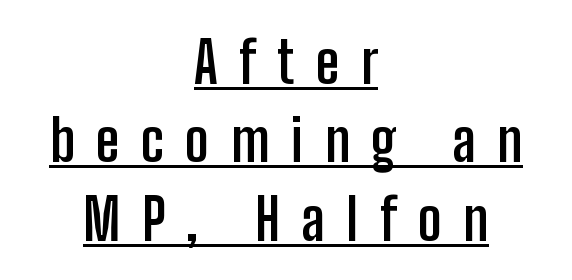
The image shows 58 px semibold, condensed sans-serif type, upright; set centered, normal line spacing (1.35x), unusually wide letter spacing (+0.37 em), underlined; low stroke contrast and a medium x-height.
